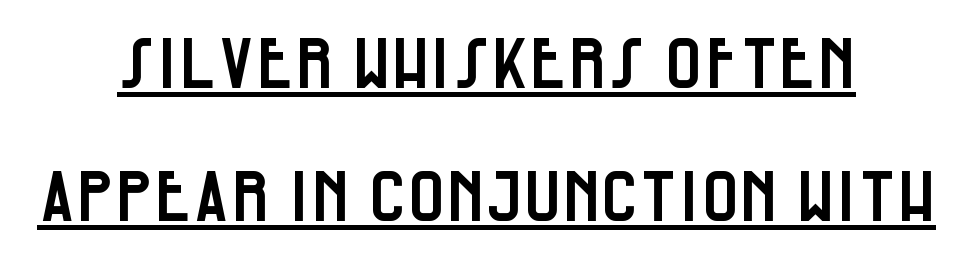
Q: Is the text italic (slanted)? A: No, it is upright.
Q: Is the typeface a serif or a sans-serif typeface? A: Sans-serif.
Q: Is the text underlined? A: Yes.
Q: How is the paragraph aligned? A: Centered.
Q: Is the spacing between letters normal or unusually wide? A: Normal.
Q: Is the spacing between lines tight, normal or loose? A: Loose.
Q: Width (condensed, normal, or wide)? A: Condensed.
Q: Stroke contrast? A: Low.
Q: x-height? A: Large.
Q: Monospaced? A: No.
